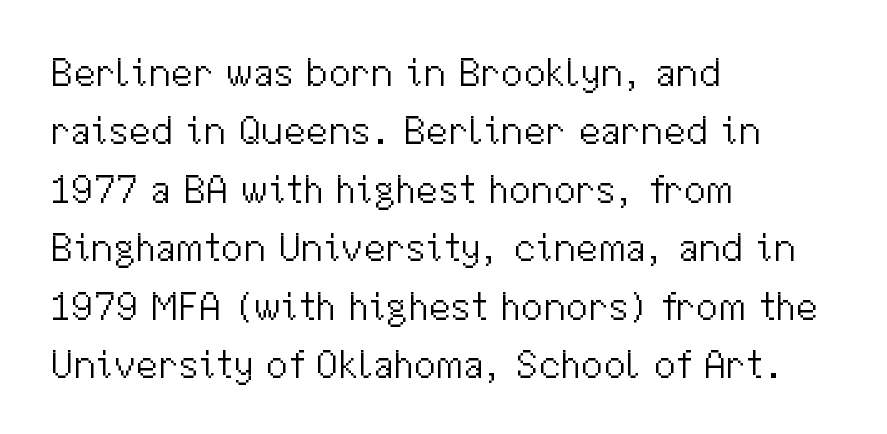
The letters sit at their default tracking, neither squeezed nor spread. Here the designer chose a conventional face with non-uniform glyph widths. Is the block centered? No — it sits flush against the left margin. Stroke mass is kept to a normal reading level or below. Every stem runs plumb, perpendicular to the baseline. In terms of letterform style, serifs are entirely absent.
